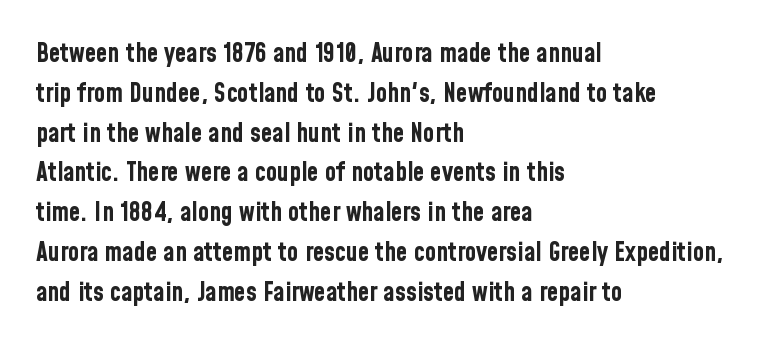
{"italic": "no", "bold": "yes", "underline": "no", "align": "left", "line_spacing": "normal", "line_spacing_ratio": 1.53, "letter_spacing": "normal", "letter_spacing_em": 0.0, "glyph_px": 26}
